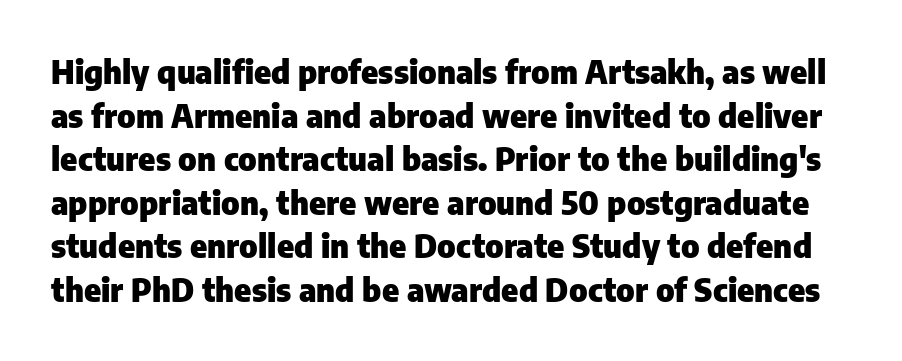
The image shows 32 px heavy sans-serif type, upright; set normal line spacing (1.36x), normal letter spacing, not underlined; low stroke contrast and a medium x-height.
